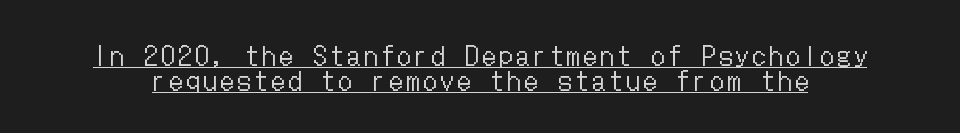
Counters stay open thanks to moderate or lighter strokes. Does the leading feel generous? Not at all — it's pinched. Ordinary non-slanted type is in use. Notice how a bar underscores the lettering throughout.
